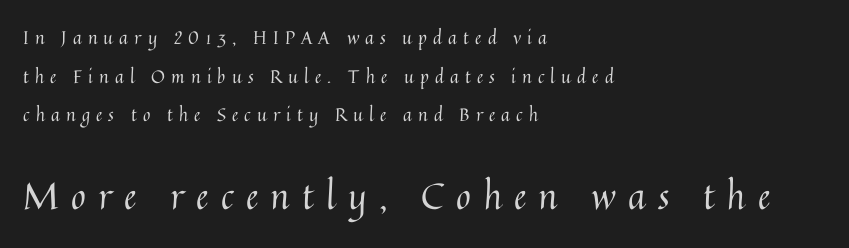
Q: Is the text bold? A: No.
Q: Is the text italic (slanted)? A: Yes.
Q: Is the text underlined? A: No.
Q: How is the paragraph aligned? A: Left-aligned.
Q: Is the spacing between letters normal or unusually wide? A: Unusually wide.
Q: Is the spacing between lines tight, normal or loose? A: Loose.
Q: Which block of text is set in a larger size, the first (top) or the second (bottom)? A: The second (bottom) one.
Q: Width (condensed, normal, or wide)? A: Normal.
Q: Stroke contrast? A: Medium.
Q: x-height? A: Medium.
Q: Monospaced? A: No.
